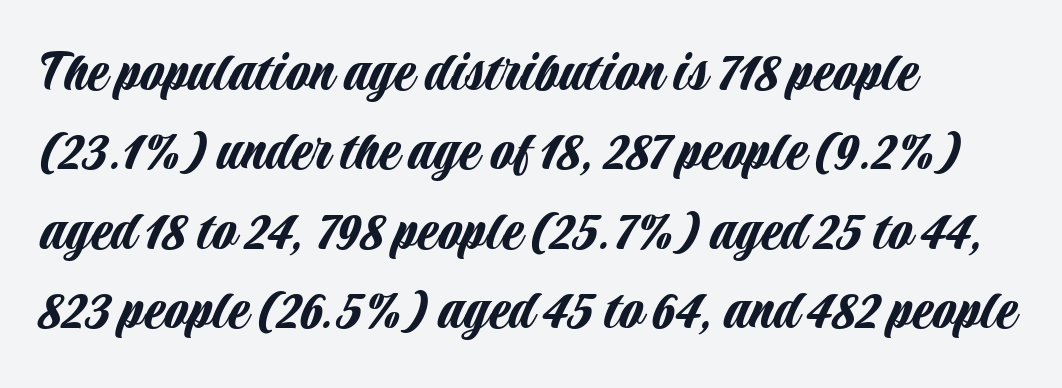
Q: Is the text italic (slanted)? A: Yes.
Q: Is the typeface a serif or a sans-serif typeface? A: Sans-serif.
Q: Is the text underlined? A: No.
Q: How is the paragraph aligned? A: Left-aligned.
Q: Is the spacing between letters normal or unusually wide? A: Normal.
Q: Is the spacing between lines tight, normal or loose? A: Normal.
Q: Width (condensed, normal, or wide)? A: Condensed.
Q: Stroke contrast? A: Low.
Q: x-height? A: Large.
Q: Monospaced? A: No.
